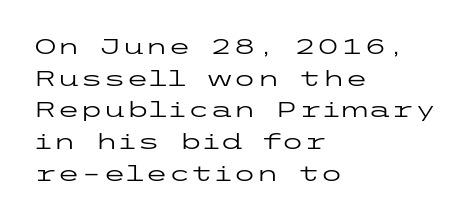
Q: Is the text bold? A: No.
Q: Is the text italic (slanted)? A: No, it is upright.
Q: Is the text underlined? A: No.
Q: How is the paragraph aligned? A: Left-aligned.
Q: Is the spacing between letters normal or unusually wide? A: Normal.
Q: Is the spacing between lines tight, normal or loose? A: Normal.
